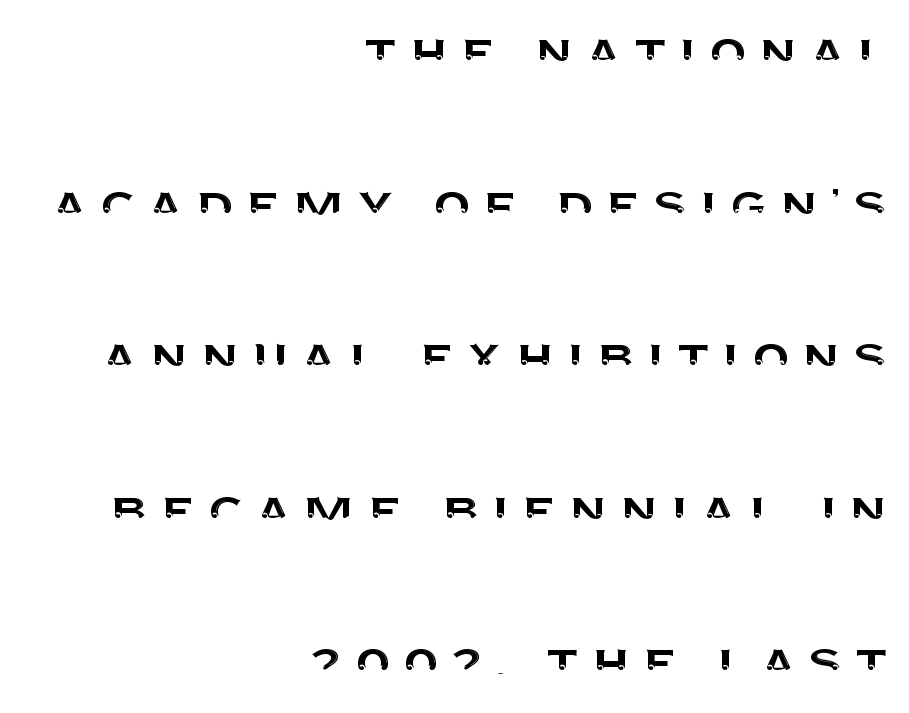
Each new line begins a long way beneath the previous one. The paragraph shown leans on its right margin. Ordinary non-slanted type is in use. Here the designer chose a conventional face with non-uniform glyph widths. The specimen omits any rule beneath the text block's lines. The glyphs in this specimen are sans serif.
